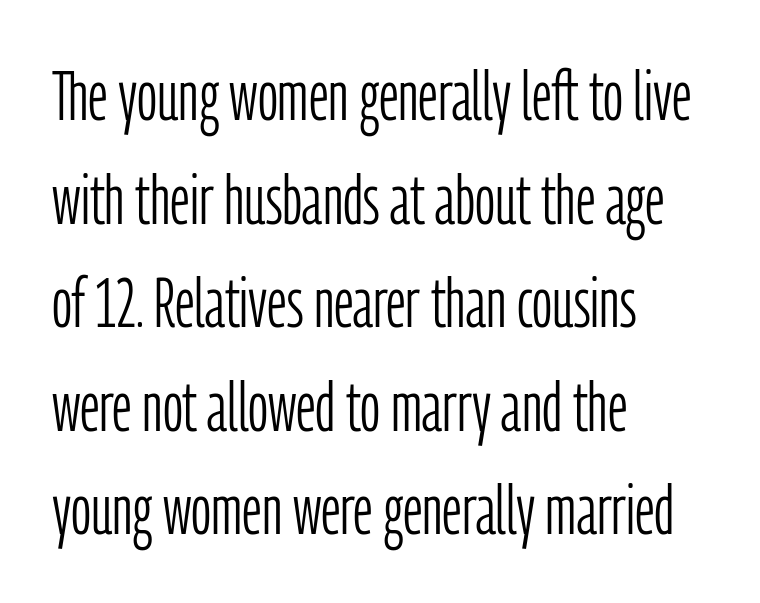
{"serif": "no", "italic": "no", "bold": "no", "weight": "light", "width": "condensed", "stroke_contrast": "low", "x_height": "medium", "monospaced": "no", "underline": "no", "align": "left", "line_spacing": "normal", "line_spacing_ratio": 1.48, "letter_spacing": "normal", "letter_spacing_em": 0.0, "glyph_px": 70}
